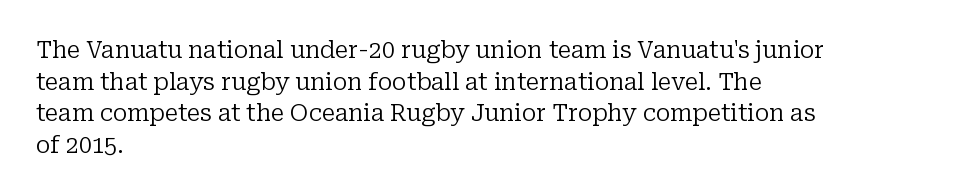
{"italic": "no", "bold": "no", "underline": "no", "align": "left", "line_spacing": "normal", "line_spacing_ratio": 1.38, "letter_spacing": "normal", "letter_spacing_em": 0.0, "glyph_px": 23}
